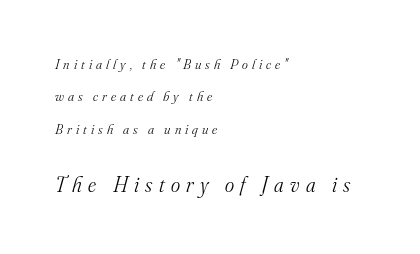
The image shows 22 px text type, italic (leaning right); set left-aligned, loose line spacing (2.32x), unusually wide letter spacing (+0.29 em), not underlined; the second (bottom) block is 1.57x larger.
